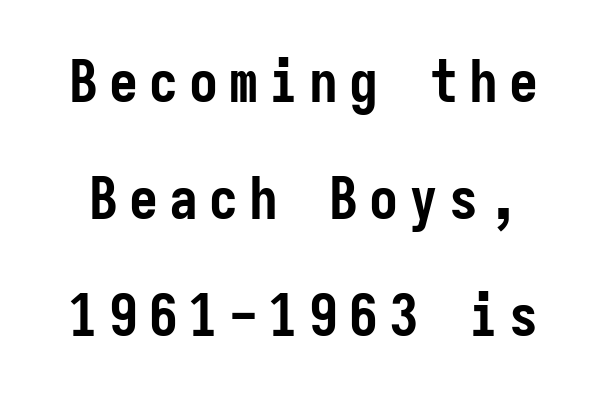
Heft: maximum for text — a bold. Plain, unruled lines of type. Spacing verdict: monospaced, one width for all characters. Examine the stroke ends and you'll find no serifs.
